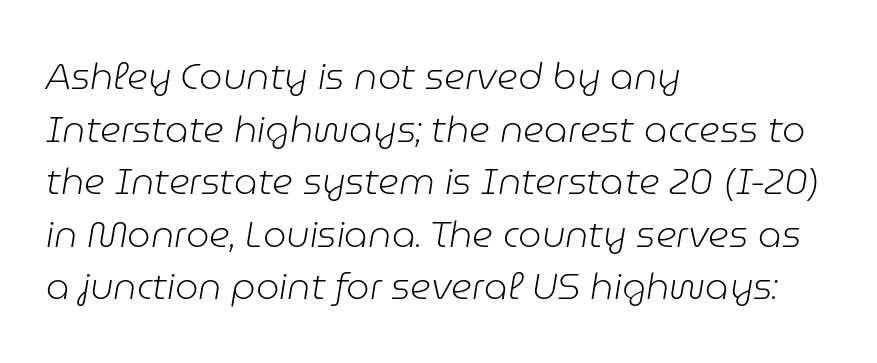
The image shows 37 px light type, italic (leaning right); set left-aligned, normal line spacing (1.42x), normal letter spacing, not underlined; low stroke contrast and a medium x-height.
